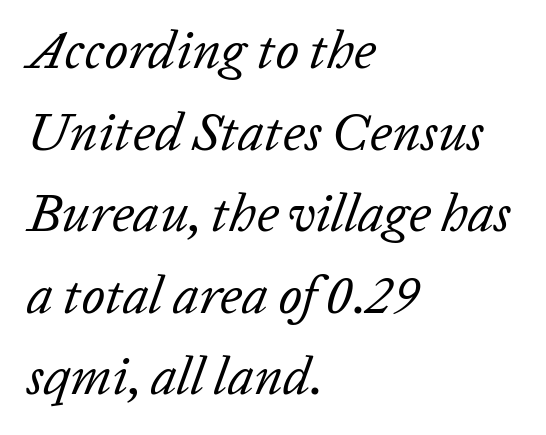
{"italic": "yes", "lean": "right", "slant_degrees": 20, "bold": "no", "weight": "regular", "width": "normal", "stroke_contrast": "low", "x_height": "medium", "monospaced": "no", "underline": "no", "align": "left", "line_spacing": "normal", "line_spacing_ratio": 1.54, "letter_spacing": "normal", "letter_spacing_em": 0.0, "glyph_px": 53}
